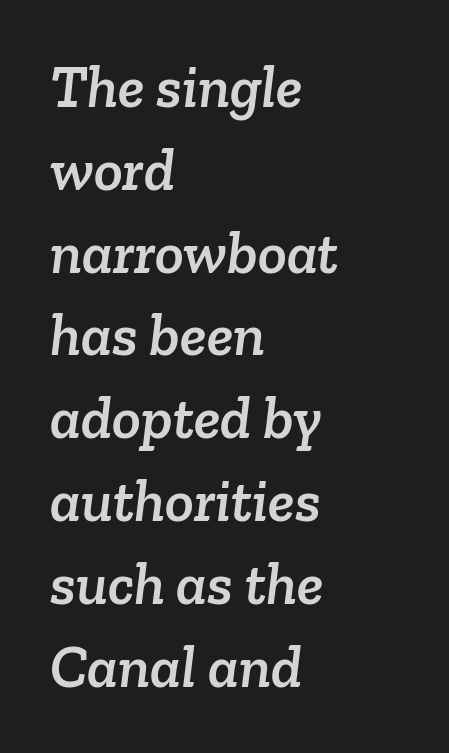
{"serif": "yes", "width": "normal", "stroke_contrast": "low", "x_height": "medium", "monospaced": "no", "underline": "no", "align": "left", "line_spacing": "normal", "line_spacing_ratio": 1.38, "letter_spacing": "normal", "letter_spacing_em": 0.0, "glyph_px": 60}
